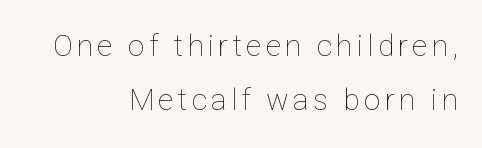
Q: Is the text bold? A: No.
Q: Is the text italic (slanted)? A: No, it is upright.
Q: Is the text underlined? A: No.
Q: How is the paragraph aligned? A: Right-aligned.
Q: Width (condensed, normal, or wide)? A: Normal.
Q: Stroke contrast? A: Low.
Q: x-height? A: Medium.
Q: Monospaced? A: No.
